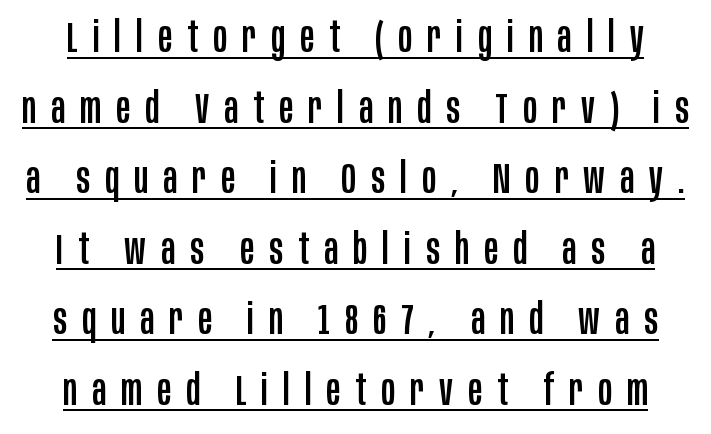
The image shows 42 px condensed sans-serif type, upright; set normal line spacing (1.68x), unusually wide letter spacing (+0.36 em), underlined; low stroke contrast and a large x-height.
